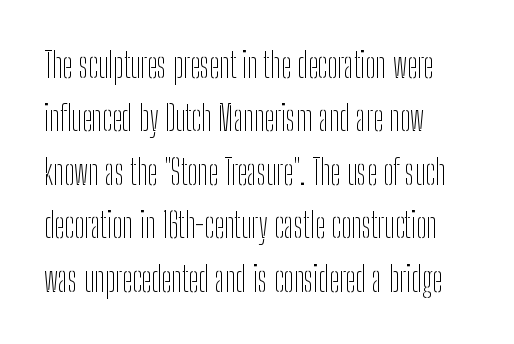
This rendering leaves character spacing at its baseline value. Nope, not italic — everything's standing straight. The passage shown is typed in a proportional face where columns would drift. You can tell from the bare stems that sans-serif type was used. The paragraph has a hard left edge and a soft right edge. Bare-footed words on every line.
